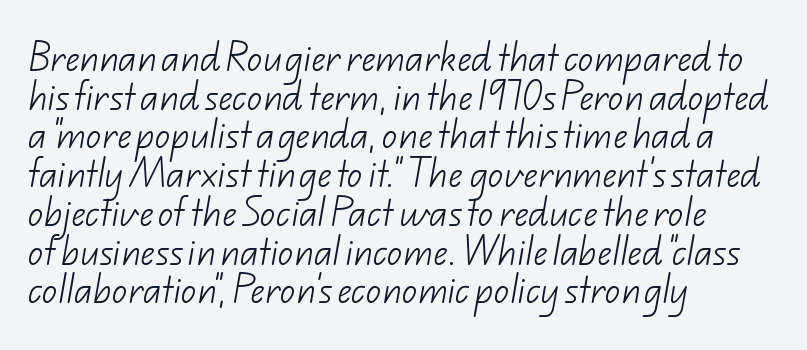
Weight: in the light-to-regular range. The typeface chosen for these lines omits serifs. A typesetter would call this proportional, since set widths differ per character. The ragged edge is on the right, which tells us the setting is flush left. Is the letter spacing exaggerated? No — it looks like the ordinary default.
